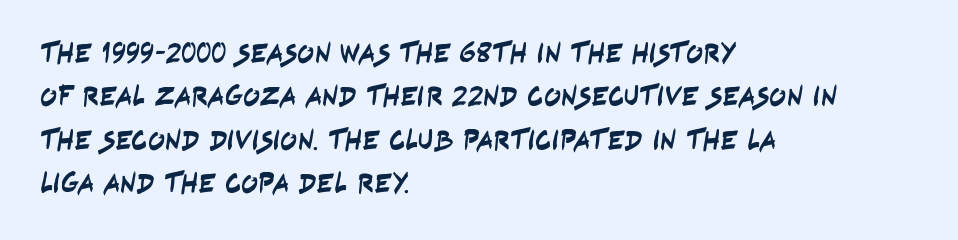
Q: Is the typeface a serif or a sans-serif typeface? A: Sans-serif.
Q: Is the text underlined? A: No.
Q: How is the paragraph aligned? A: Left-aligned.
Q: Is the spacing between letters normal or unusually wide? A: Normal.
Q: Is the spacing between lines tight, normal or loose? A: Normal.
Q: Width (condensed, normal, or wide)? A: Condensed.
Q: Stroke contrast? A: Low.
Q: x-height? A: Large.
Q: Monospaced? A: No.
